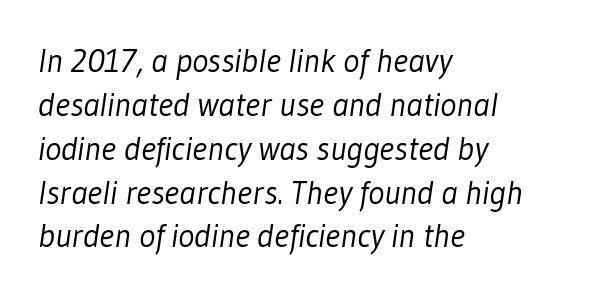
{"serif": "no", "bold": "no", "weight": "light", "width": "condensed", "stroke_contrast": "low", "x_height": "medium", "monospaced": "no", "underline": "no", "align": "left", "line_spacing": "normal", "line_spacing_ratio": 1.29, "letter_spacing": "normal", "letter_spacing_em": 0.0, "glyph_px": 34}
